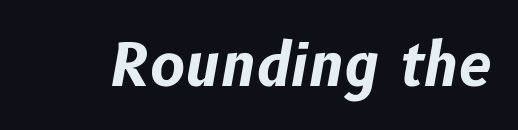
Q: Is the text bold? A: Yes.
Q: Is the text italic (slanted)? A: Yes, it leans right by about 10 degrees.
Q: Is the text underlined? A: No.
Q: Is the spacing between letters normal or unusually wide? A: Normal.
Q: Width (condensed, normal, or wide)? A: Normal.
Q: Stroke contrast? A: Low.
Q: x-height? A: Medium.
Q: Monospaced? A: No.
